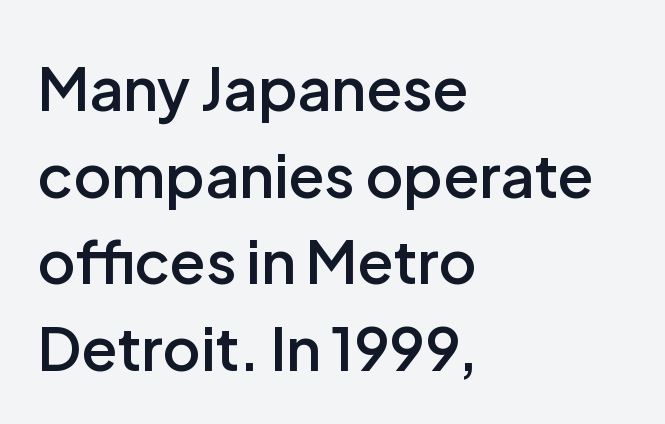
The image shows 59 px semibold sans-serif type, upright; set left-aligned, normal line spacing (1.47x), normal letter spacing, not underlined; low stroke contrast and a medium x-height.
